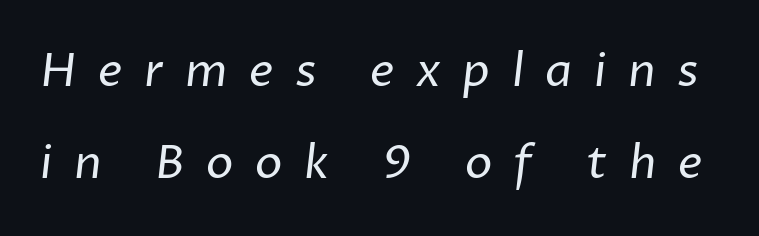
Q: Is the text bold? A: No.
Q: Is the typeface a serif or a sans-serif typeface? A: Sans-serif.
Q: Is the text underlined? A: No.
Q: Is the spacing between letters normal or unusually wide? A: Unusually wide.
Q: Is the spacing between lines tight, normal or loose? A: Loose.
Q: Width (condensed, normal, or wide)? A: Normal.
Q: Stroke contrast? A: Low.
Q: x-height? A: Medium.
Q: Monospaced? A: No.
